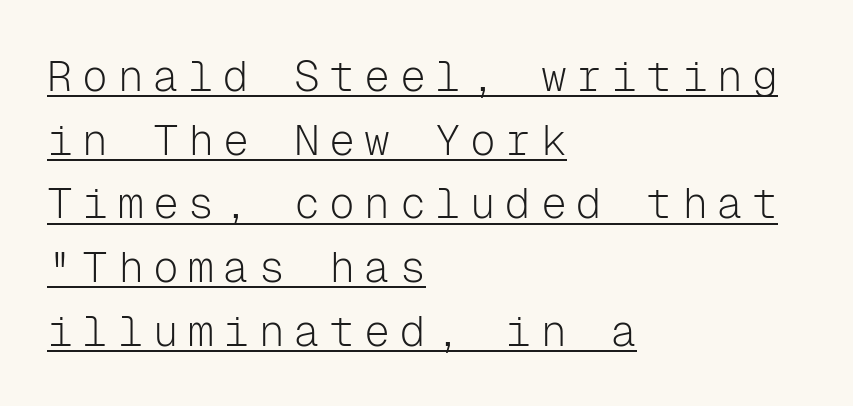
Q: Is the text bold? A: No.
Q: Is the text italic (slanted)? A: No, it is upright.
Q: Is the typeface a serif or a sans-serif typeface? A: Sans-serif.
Q: Is the text underlined? A: Yes.
Q: How is the paragraph aligned? A: Left-aligned.
Q: Is the spacing between letters normal or unusually wide? A: Unusually wide.
Q: Is the spacing between lines tight, normal or loose? A: Normal.
Q: Width (condensed, normal, or wide)? A: Normal.
Q: Stroke contrast? A: Low.
Q: x-height? A: Medium.
Q: Monospaced? A: Yes.
